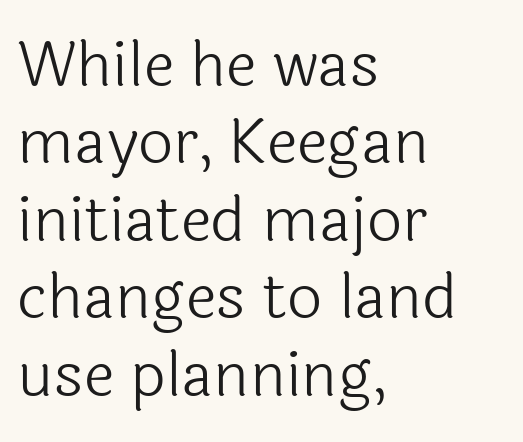
Students, observe: this is what conventionally led text looks like. The designer went with a sans here, leaving each stem footless. Only glyphs here, with clear space below each row. The rendering uses natural spacing where letterforms have individual widths. The tracking reads as untouched default to a designer's eye.
